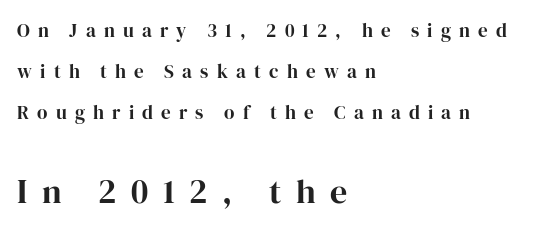
{"serif": "yes", "italic": "no", "width": "normal", "stroke_contrast": "high", "x_height": "medium", "monospaced": "no", "underline": "no", "align": "left", "line_spacing": "loose", "line_spacing_ratio": 2.16, "letter_spacing": "wide", "letter_spacing_em": 0.43, "larger_block": "second", "size_ratio": 1.79, "glyph_px": 34}
